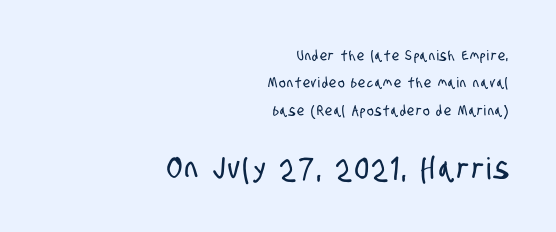
Each letter keeps its own natural width here, so spacing adapts to shape. Horizontally, the lines are justified to the trailing edge only. In this sample the second text group is rendered at the bigger scale. Beneath every word, the page is bare.
